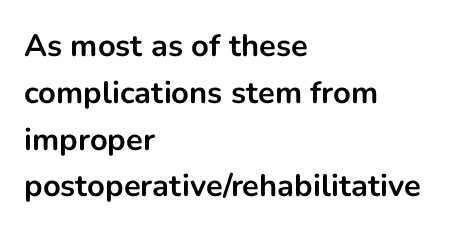
{"serif": "no", "italic": "no", "bold": "yes", "weight": "bold", "width": "normal", "stroke_contrast": "low", "x_height": "medium", "monospaced": "no", "underline": "no", "align": "left", "line_spacing": "normal", "line_spacing_ratio": 1.51, "letter_spacing": "normal", "letter_spacing_em": 0.0, "glyph_px": 31}
